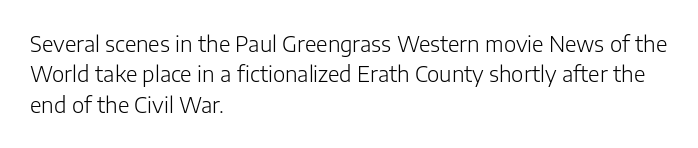
{"italic": "no", "bold": "no", "underline": "no", "align": "left", "line_spacing": "normal", "line_spacing_ratio": 1.45, "letter_spacing": "normal", "letter_spacing_em": 0.0, "glyph_px": 21}
